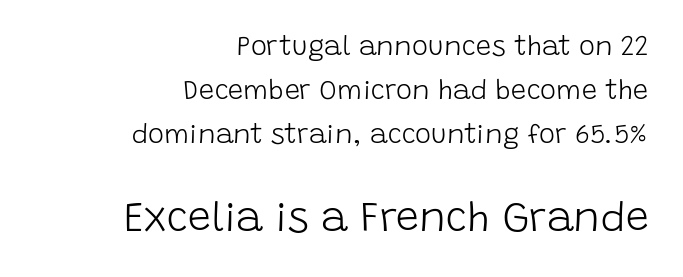
Q: Is the text bold? A: No.
Q: Is the text italic (slanted)? A: No, it is upright.
Q: Is the typeface a serif or a sans-serif typeface? A: Sans-serif.
Q: Is the text underlined? A: No.
Q: How is the paragraph aligned? A: Right-aligned.
Q: Is the spacing between letters normal or unusually wide? A: Normal.
Q: Is the spacing between lines tight, normal or loose? A: Normal.
Q: Which block of text is set in a larger size, the first (top) or the second (bottom)? A: The second (bottom) one.
Q: Width (condensed, normal, or wide)? A: Normal.
Q: Stroke contrast? A: Low.
Q: x-height? A: Large.
Q: Monospaced? A: No.
